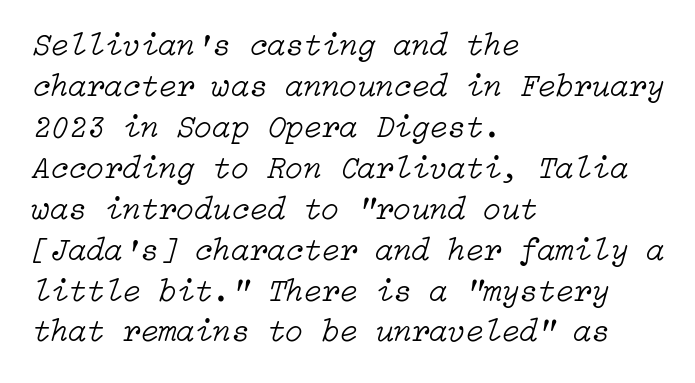
{"italic": "yes", "lean": "right", "slant_degrees": 15, "bold": "no", "weight": "light", "width": "normal", "stroke_contrast": "low", "x_height": "medium", "underline": "no", "align": "left", "line_spacing_ratio": 1.24, "letter_spacing": "normal", "letter_spacing_em": 0.0, "glyph_px": 33}
